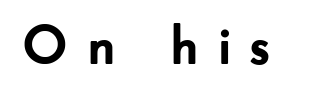
The image shows 55 px semibold sans-serif type, upright; set unusually wide letter spacing (+0.32 em), not underlined; low stroke contrast and a small x-height.
